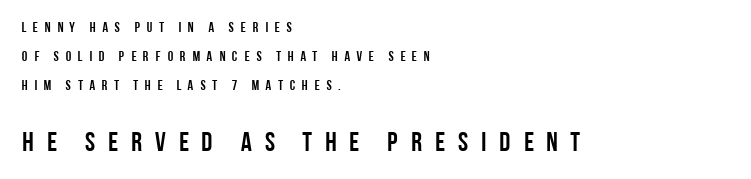
The image shows 27 px bold type, upright; set left-aligned, loose line spacing (2.08x), unusually wide letter spacing (+0.4 em), not underlined; the second (bottom) block is 1.93x larger.
